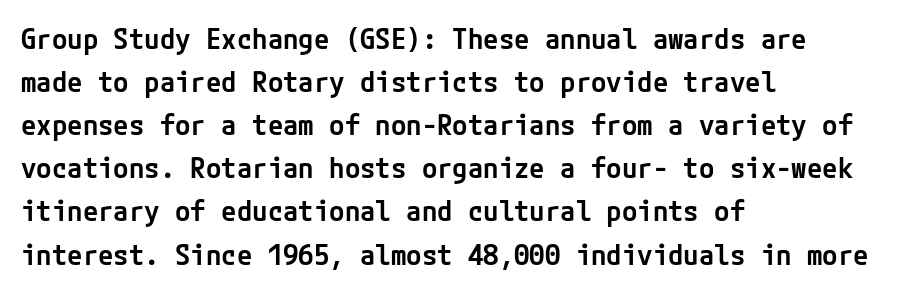
{"serif": "no", "italic": "no", "bold": "semi", "weight": "semibold", "width": "normal", "stroke_contrast": "low", "x_height": "medium", "underline": "no", "align": "left", "line_spacing": "normal", "line_spacing_ratio": 1.54, "letter_spacing": "normal", "letter_spacing_em": 0.0, "glyph_px": 28}
